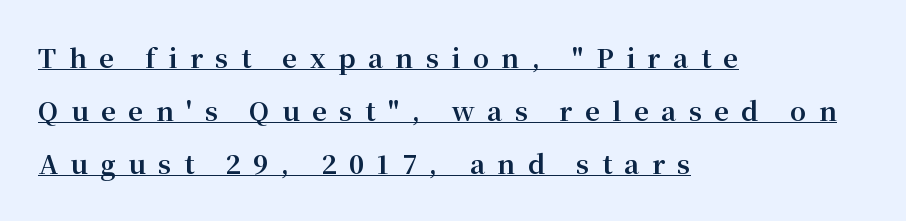
{"italic": "no", "bold": "yes", "underline": "yes", "align": "left", "line_spacing": "loose", "line_spacing_ratio": 2.04, "letter_spacing": "wide", "letter_spacing_em": 0.48, "glyph_px": 26}
